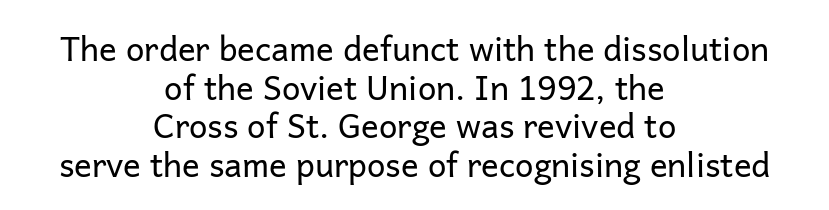
Line starts and ends both wander, symmetrically. These glyphs show unthickened strokes, regular width or finer. Lines of text with bare space underneath. Does the type have serifs? No, each stem ends abruptly.
